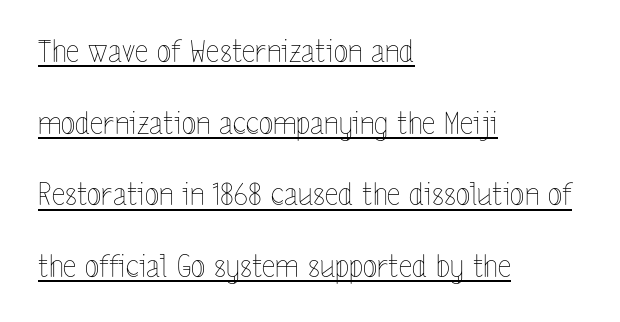
Posture: straight, roman, zero tilt. In designer terms, the underline attribute is active on this setting. The space between consecutive lines is lavish. The letterforms sit shoulder to shoulder at normal distance. The cut favours lightness, reaching ordinary text weight at its darkest. Here the designer chose a conventional face with non-uniform glyph widths.
